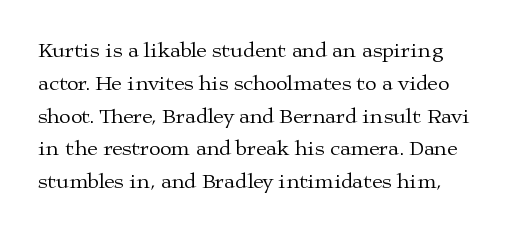
{"italic": "no", "bold": "no", "underline": "no", "line_spacing": "normal", "line_spacing_ratio": 1.56, "letter_spacing": "normal", "letter_spacing_em": 0.0, "glyph_px": 21}
